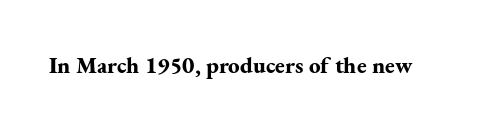
Q: Is the text bold? A: Yes.
Q: Is the text italic (slanted)? A: No, it is upright.
Q: Is the text underlined? A: No.
Q: Is the spacing between letters normal or unusually wide? A: Normal.
